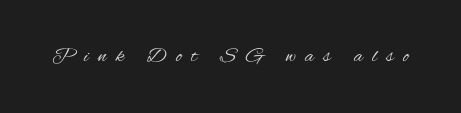
The image shows 21 px text type; set unusually wide letter spacing (+0.45 em), not underlined.
